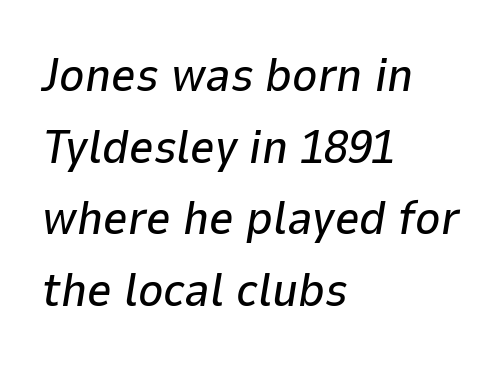
The image shows 48 px text type, italic (leaning right); set left-aligned, normal line spacing (1.49x), normal letter spacing, not underlined; low stroke contrast and a medium x-height.
